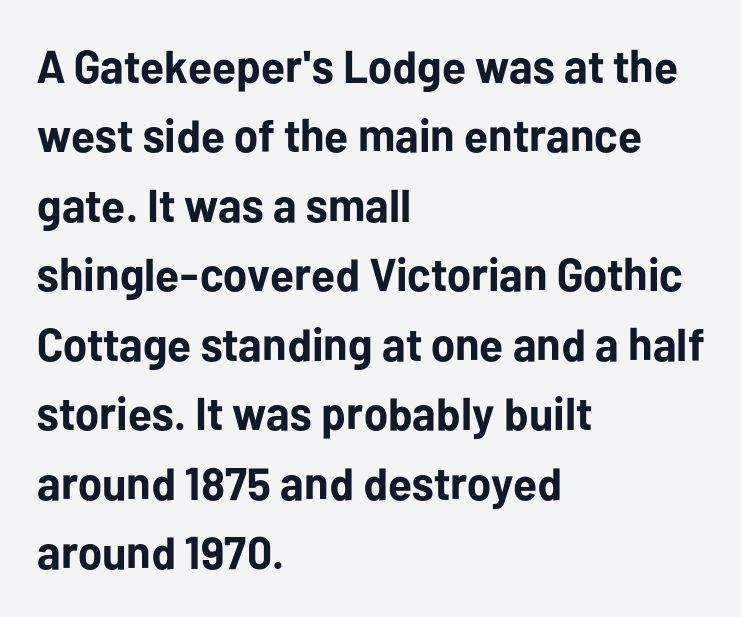
{"serif": "no", "italic": "no", "bold": "yes", "weight": "bold", "width": "normal", "stroke_contrast": "low", "x_height": "medium", "monospaced": "no", "underline": "no", "align": "left", "line_spacing": "normal", "line_spacing_ratio": 1.51, "letter_spacing": "normal", "letter_spacing_em": 0.0, "glyph_px": 46}
